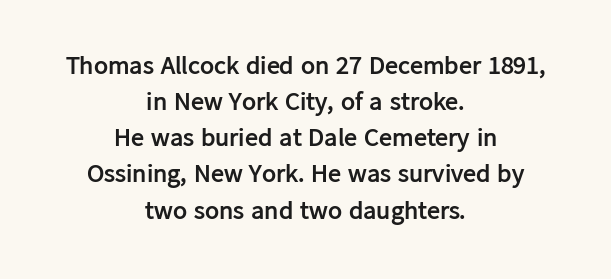
Q: Is the text bold? A: Yes.
Q: Is the text italic (slanted)? A: No, it is upright.
Q: Is the text underlined? A: No.
Q: How is the paragraph aligned? A: Centered.
Q: Is the spacing between letters normal or unusually wide? A: Normal.
Q: Is the spacing between lines tight, normal or loose? A: Normal.
